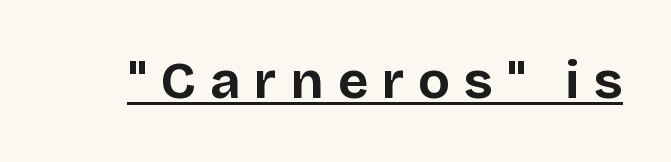
The letters are bold, with thick, heavy strokes. These lines are rendered in a variable-pitch font. Letter spacing: wide. Typographically, this falls in the sans-serif category. Ascenders rise straight up at ninety degrees. These characters rest on top of a visible drawn line.
